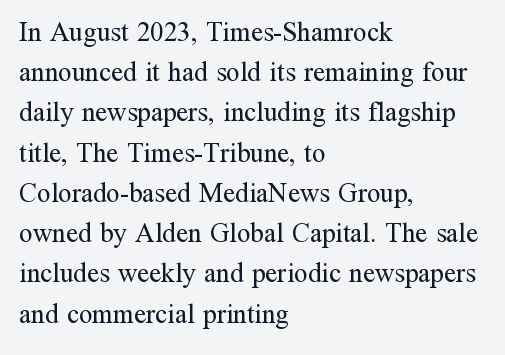
The image shows 27 px text type, upright; set left-aligned, normal line spacing (1.49x), normal letter spacing, not underlined.
